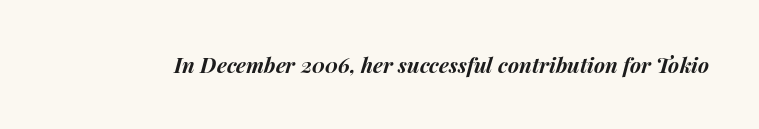
Q: Is the text bold? A: Yes.
Q: Is the text italic (slanted)? A: Yes, it leans right by about 15 degrees.
Q: Is the text underlined? A: No.
Q: Is the spacing between letters normal or unusually wide? A: Normal.
